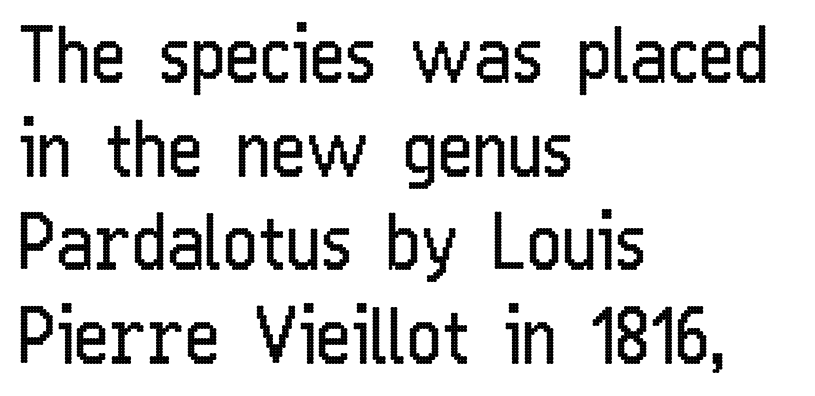
The image shows 75 px regular-weight, condensed sans-serif type, upright; set left-aligned, normal line spacing (1.25x), normal letter spacing, not underlined; low stroke contrast and a medium x-height.
